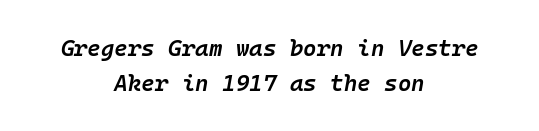
The image shows 23 px text type, italic (leaning right); set centered, normal line spacing (1.51x), normal letter spacing, not underlined.
